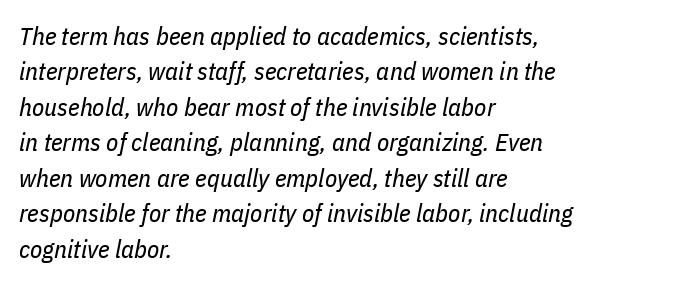
In terms of posture, this sample is oblique. Evenly set lines give the paragraph a standard silhouette. Glyph-to-glyph distance matches everyday printed text. The space beneath each line is pristine and unruled. The paragraph has a hard left edge and a soft right edge. No extra ink here — the face is not bold.
